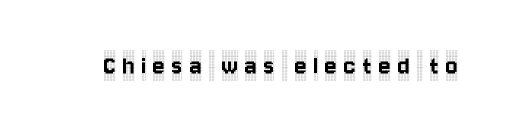
Q: Is the text italic (slanted)? A: No, it is upright.
Q: Is the typeface a serif or a sans-serif typeface? A: Serif.
Q: Is the text underlined? A: No.
Q: Is the spacing between letters normal or unusually wide? A: Unusually wide.
Q: Width (condensed, normal, or wide)? A: Condensed.
Q: x-height? A: Large.
Q: Monospaced? A: No.
